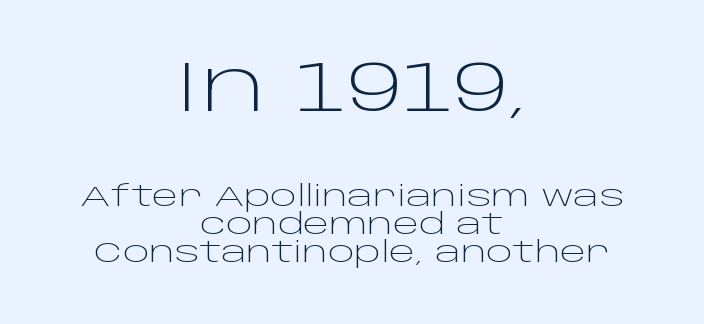
This sample is center-justified, so both line endings float freely. This is not heavy type; no bold has been used. This rendering leaves character spacing at its baseline value. This sample has the flowing, uneven cadence of proportional lettering. The letters in the upper block stand taller than those in the block below. Typographically, this falls in the sans-serif category.
